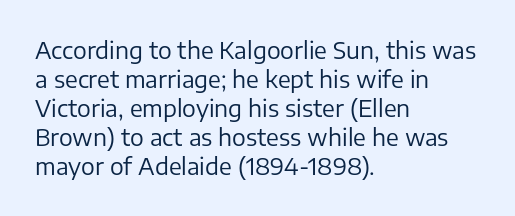
Q: Is the text bold? A: No.
Q: Is the text italic (slanted)? A: No, it is upright.
Q: Is the text underlined? A: No.
Q: How is the paragraph aligned? A: Left-aligned.
Q: Is the spacing between letters normal or unusually wide? A: Normal.
Q: Is the spacing between lines tight, normal or loose? A: Normal.
